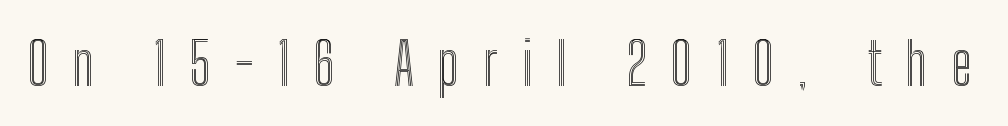
Q: Is the text italic (slanted)? A: No, it is upright.
Q: Is the text underlined? A: No.
Q: Is the spacing between letters normal or unusually wide? A: Unusually wide.
Q: Width (condensed, normal, or wide)? A: Condensed.
Q: x-height? A: Medium.
Q: Monospaced? A: No.
